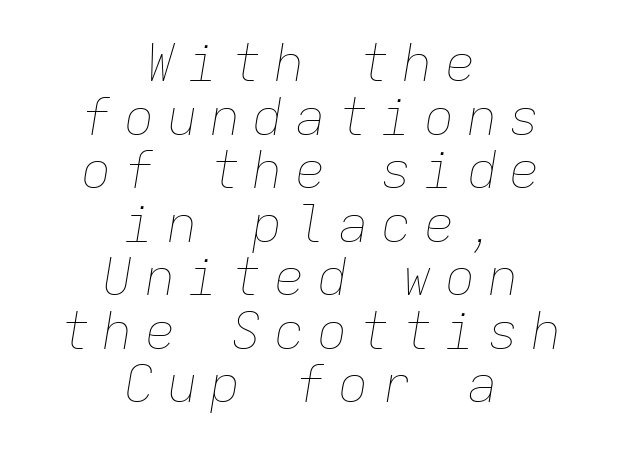
A light-to-regular cut is what we see here. The specimen omits any rule beneath the text block's lines. Where is the straight margin? There isn't one; the lines are centered. Tightly led — the rows are bunched. Fixed-width glyphs throughout — classic coding-font behaviour.
